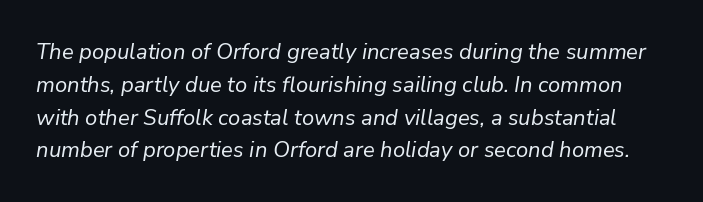
Underline: absent. The vertical gap from one line to the next is medium. Compared with typical body copy, the letter spacing here is the same. Slanted lettering throughout. The letterforms sit at book weight or below.
